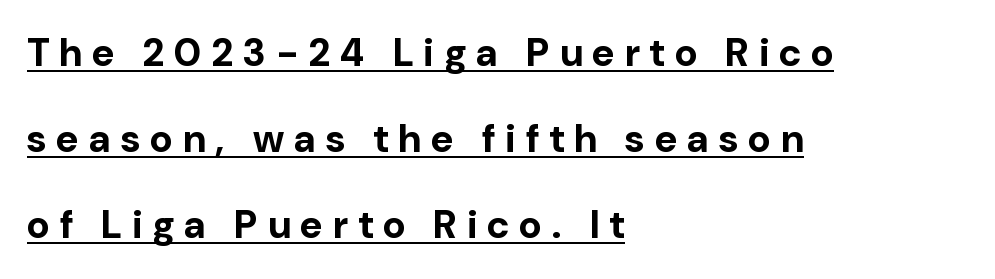
Q: Is the text bold? A: Yes.
Q: Is the text italic (slanted)? A: No, it is upright.
Q: Is the typeface a serif or a sans-serif typeface? A: Sans-serif.
Q: Is the text underlined? A: Yes.
Q: How is the paragraph aligned? A: Left-aligned.
Q: Is the spacing between letters normal or unusually wide? A: Unusually wide.
Q: Is the spacing between lines tight, normal or loose? A: Loose.
Q: Width (condensed, normal, or wide)? A: Normal.
Q: Stroke contrast? A: Low.
Q: x-height? A: Medium.
Q: Monospaced? A: No.
